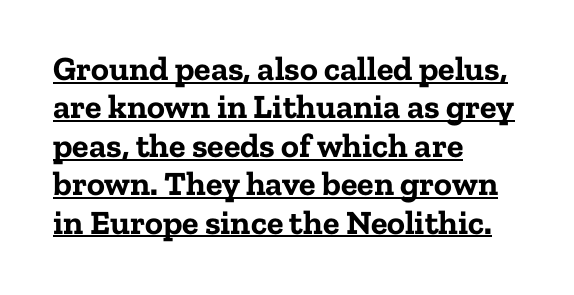
{"serif": "yes", "italic": "no", "bold": "yes", "weight": "bold", "width": "normal", "stroke_contrast": "low", "x_height": "medium", "monospaced": "no", "underline": "yes", "align": "left", "line_spacing": "tight", "line_spacing_ratio": 1.13, "letter_spacing": "normal", "letter_spacing_em": 0.0, "glyph_px": 34}
